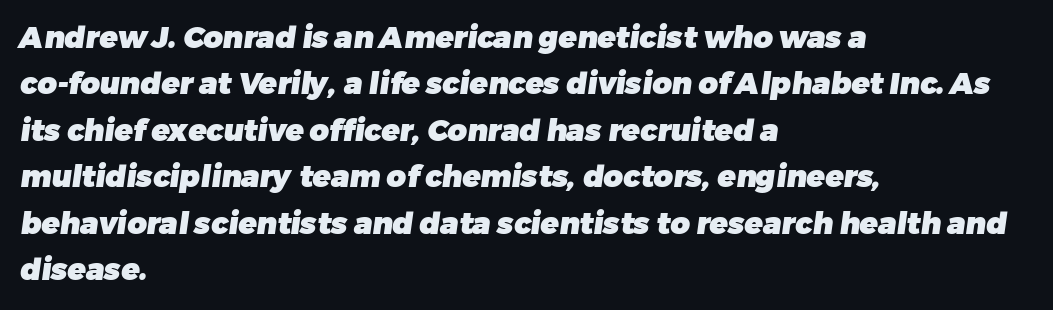
If you drew a ruler down the left edge, every line would touch it. No feet cap the strokes, marking this as sans-serif type. Weight check: bold — yes, fully. Lines of text with bare space underneath.
